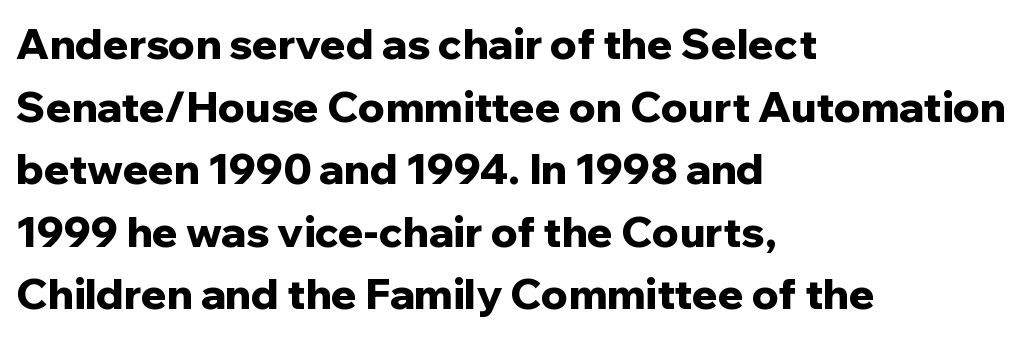
{"serif": "no", "italic": "no", "bold": "yes", "weight": "bold", "width": "normal", "stroke_contrast": "low", "x_height": "medium", "monospaced": "no", "underline": "no", "align": "left", "line_spacing": "normal", "line_spacing_ratio": 1.49, "letter_spacing": "normal", "letter_spacing_em": 0.0, "glyph_px": 42}
